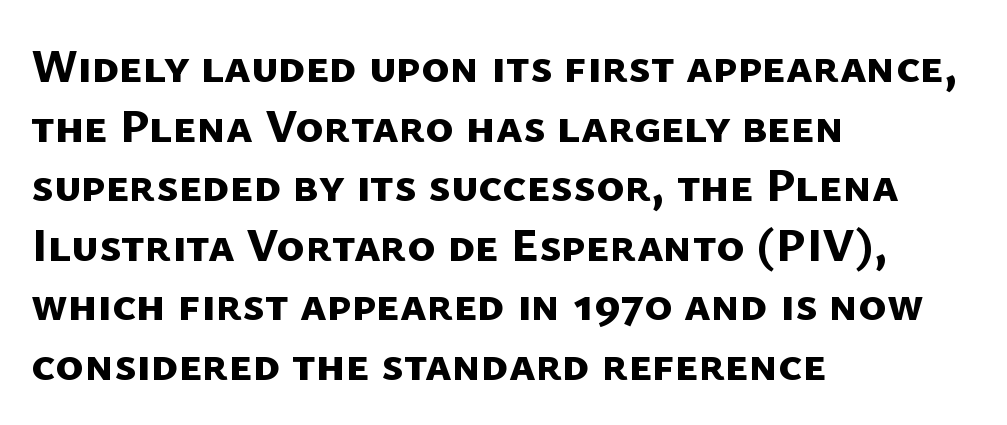
{"serif": "no", "bold": "yes", "weight": "bold", "width": "normal", "stroke_contrast": "low", "x_height": "medium", "monospaced": "no", "underline": "no", "align": "left", "line_spacing_ratio": 1.24, "letter_spacing": "normal", "letter_spacing_em": 0.0, "glyph_px": 48}
